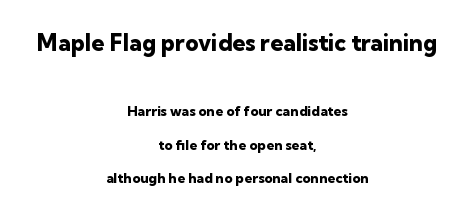
Is the block centered? Yes — each line is placed symmetrically about the middle. The face used here has the dense, thick strokes of a bold. The baseline area is clear. This rendering leaves character spacing at its baseline value. The letters stand upright; this is a roman face.
